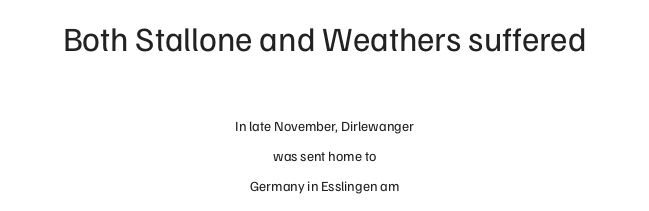
{"serif": "no", "italic": "no", "bold": "no", "weight": "regular", "width": "normal", "stroke_contrast": "low", "x_height": "medium", "monospaced": "no", "underline": "no", "align": "center", "line_spacing": "loose", "line_spacing_ratio": 2.14, "letter_spacing": "normal", "letter_spacing_em": 0.0, "larger_block": "first", "size_ratio": 2.43, "glyph_px": 34}
